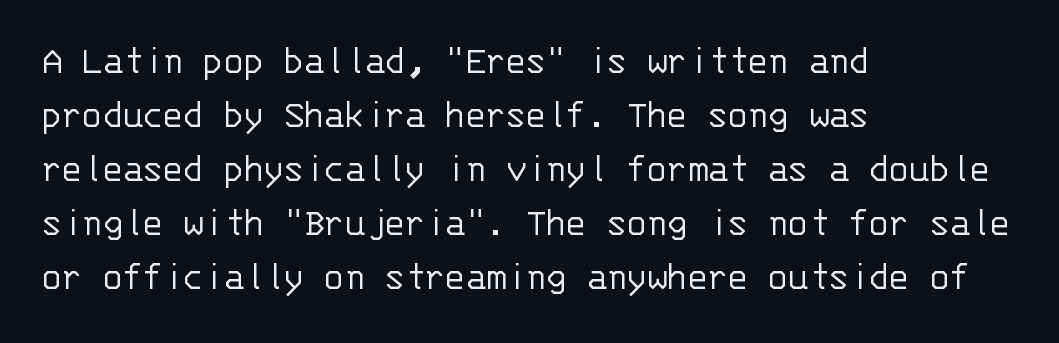
The weight tops out at a normal text grade. In terms of leading, this rendering sits right in the middle. The glyphs in this specimen are sans serif. You could call the tracking neutral — neither tight nor loose. The string is rendered with underlining switched off. Designer's note — italics off, roman on.
